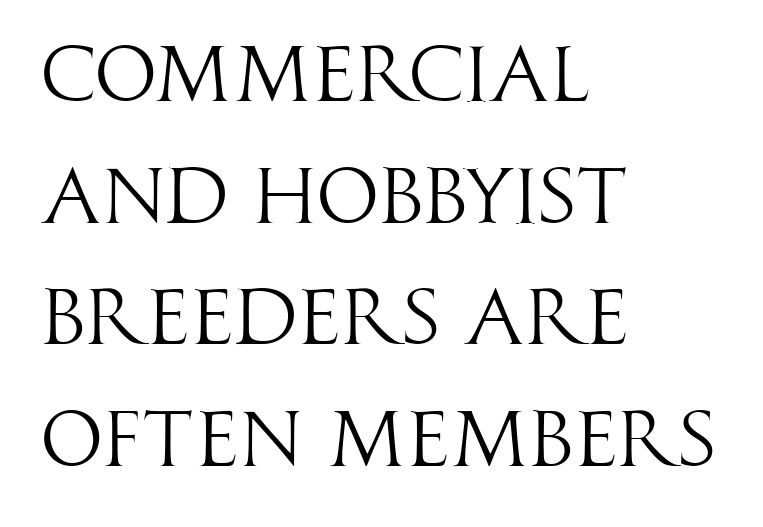
Q: Is the text bold? A: No.
Q: Is the text italic (slanted)? A: No, it is upright.
Q: Is the typeface a serif or a sans-serif typeface? A: Sans-serif.
Q: Is the text underlined? A: No.
Q: How is the paragraph aligned? A: Left-aligned.
Q: Is the spacing between letters normal or unusually wide? A: Normal.
Q: Is the spacing between lines tight, normal or loose? A: Normal.
Q: Width (condensed, normal, or wide)? A: Condensed.
Q: Stroke contrast? A: High.
Q: x-height? A: Large.
Q: Monospaced? A: No.
